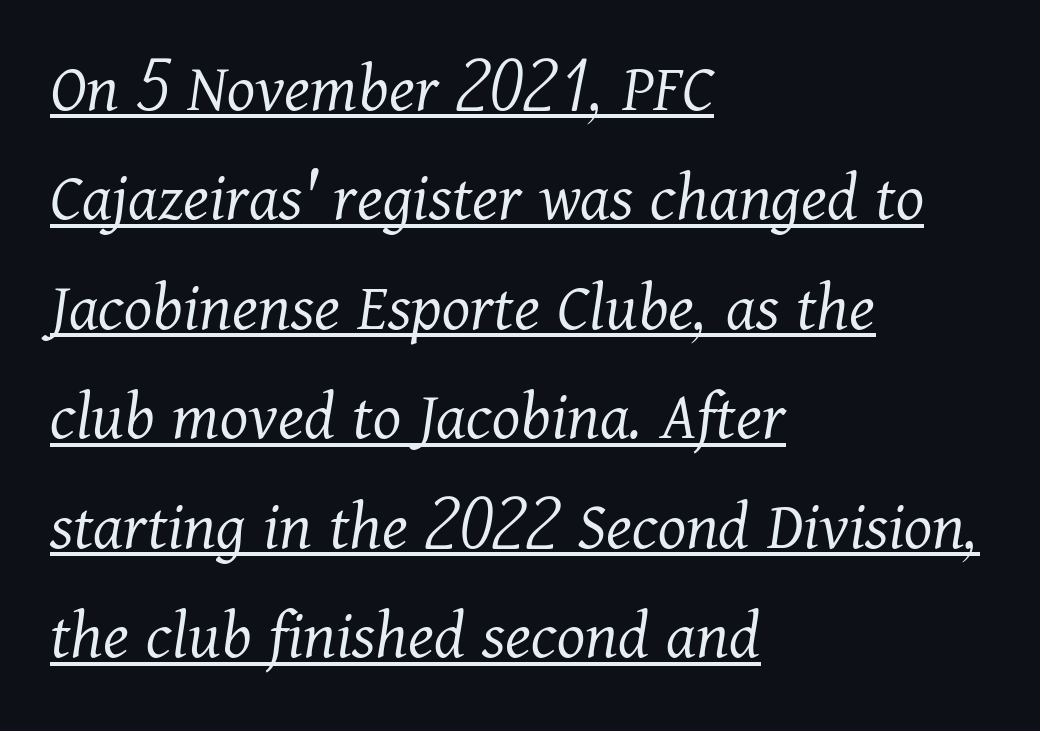
Q: Is the text bold? A: No.
Q: Is the text italic (slanted)? A: Yes, it leans right by about 11 degrees.
Q: Is the typeface a serif or a sans-serif typeface? A: Serif.
Q: Is the text underlined? A: Yes.
Q: How is the paragraph aligned? A: Left-aligned.
Q: Is the spacing between letters normal or unusually wide? A: Normal.
Q: Is the spacing between lines tight, normal or loose? A: Normal.
Q: Width (condensed, normal, or wide)? A: Normal.
Q: Stroke contrast? A: Medium.
Q: x-height? A: Medium.
Q: Monospaced? A: No.
